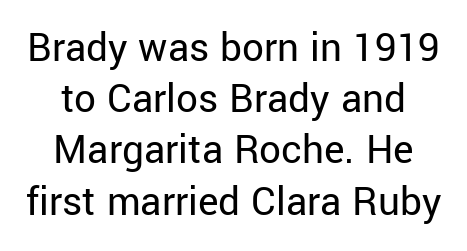
The image shows 43 px regular-weight sans-serif type, upright; set centered, line spacing 1.19x, normal letter spacing, not underlined; low stroke contrast and a medium x-height.
